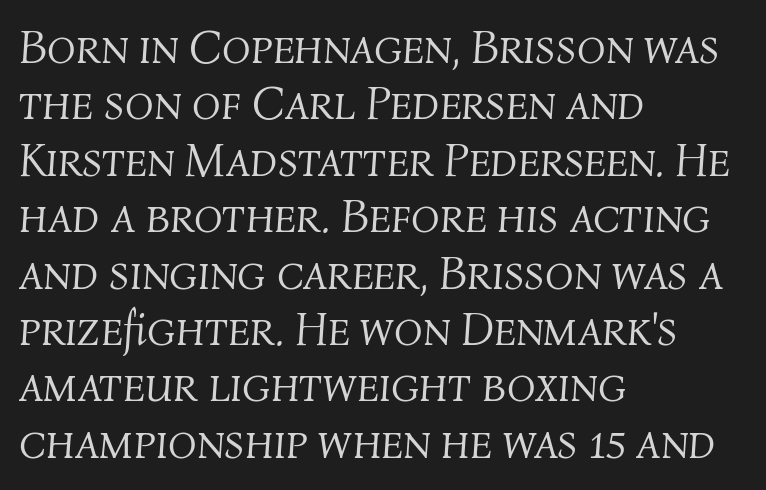
Stems and bowls with no extra thickness — not bold. There is no visible air inserted between adjacent glyphs. The strip under each line holds only bare page. The rendering anchors every line to the left-hand side. Character widths vary here, with narrow letters taking less room than wide ones.
